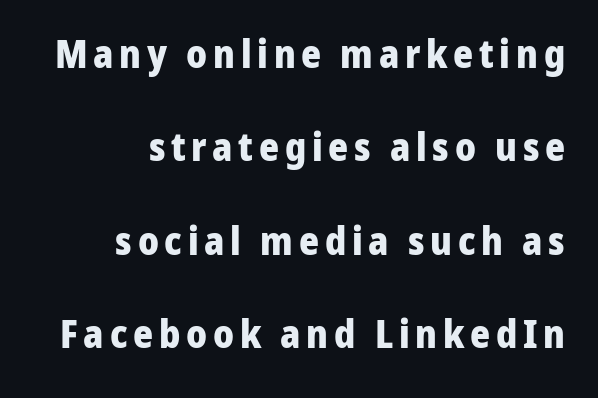
{"serif": "no", "italic": "no", "bold": "yes", "weight": "heavy", "width": "normal", "stroke_contrast": "low", "x_height": "medium", "monospaced": "no", "underline": "no", "align": "right", "line_spacing": "loose", "line_spacing_ratio": 2.46, "glyph_px": 38}
